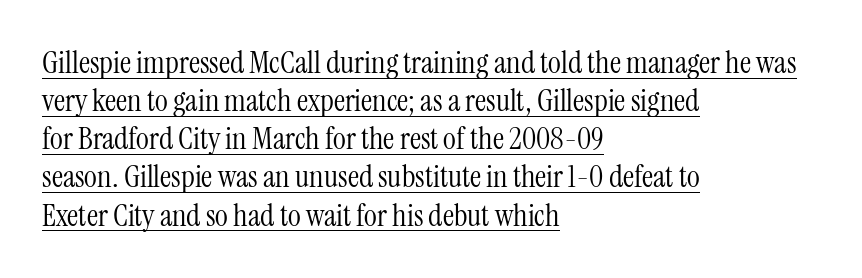
Q: Is the text bold? A: No.
Q: Is the text italic (slanted)? A: No, it is upright.
Q: Is the typeface a serif or a sans-serif typeface? A: Serif.
Q: Is the text underlined? A: Yes.
Q: How is the paragraph aligned? A: Left-aligned.
Q: Is the spacing between letters normal or unusually wide? A: Normal.
Q: Width (condensed, normal, or wide)? A: Condensed.
Q: Stroke contrast? A: Medium.
Q: x-height? A: Medium.
Q: Monospaced? A: No.
